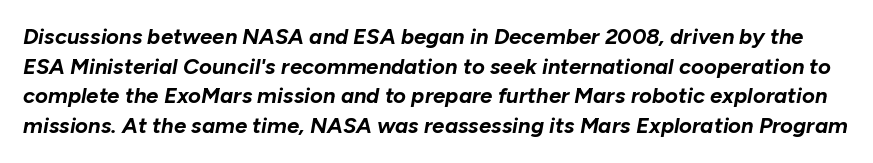
{"italic": "yes", "lean": "right", "slant_degrees": 10, "bold": "yes", "underline": "no", "line_spacing": "normal", "line_spacing_ratio": 1.35, "letter_spacing": "normal", "letter_spacing_em": 0.0, "glyph_px": 22}
